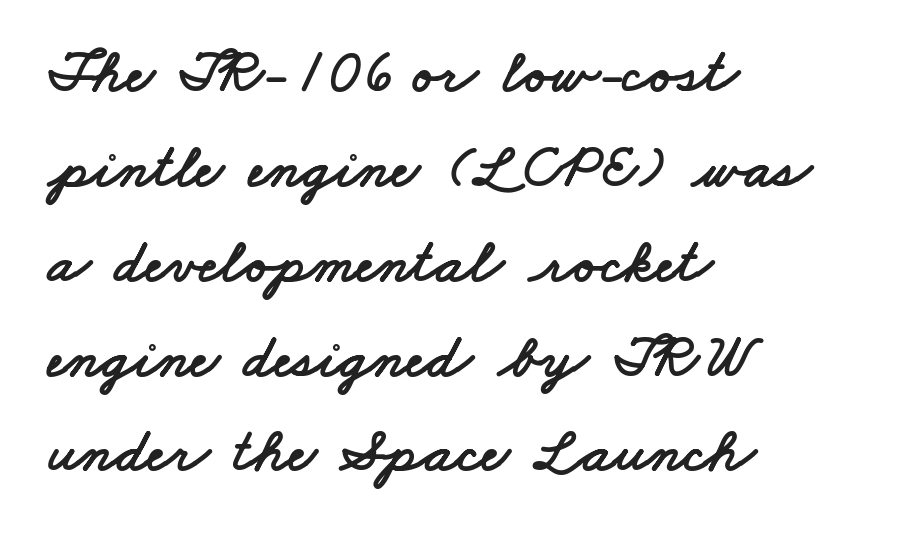
Q: Is the typeface a serif or a sans-serif typeface? A: Sans-serif.
Q: Is the text underlined? A: No.
Q: How is the paragraph aligned? A: Left-aligned.
Q: Is the spacing between letters normal or unusually wide? A: Normal.
Q: Is the spacing between lines tight, normal or loose? A: Normal.
Q: Width (condensed, normal, or wide)? A: Wide.
Q: Stroke contrast? A: Low.
Q: x-height? A: Small.
Q: Monospaced? A: No.
